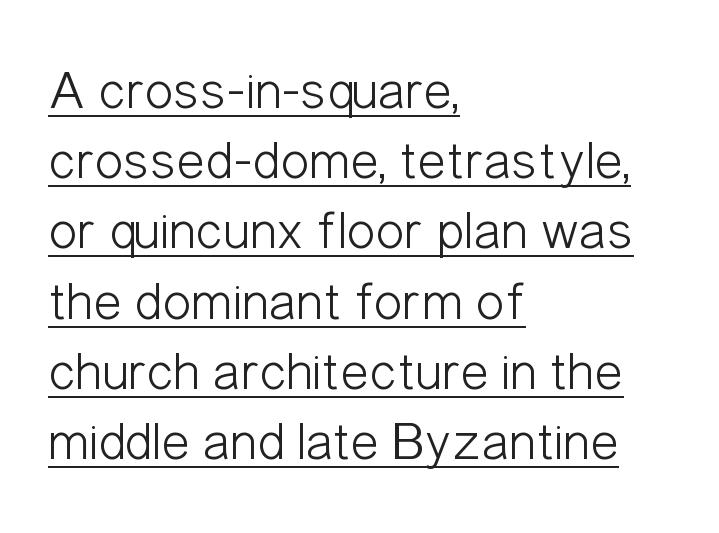
The setting favours the left margin, as ordinary paragraphs usually do. Quick note: not italic, upright. A typographer would call this underscored text. The letters advance in unequal steps, a hallmark of proportional type.
